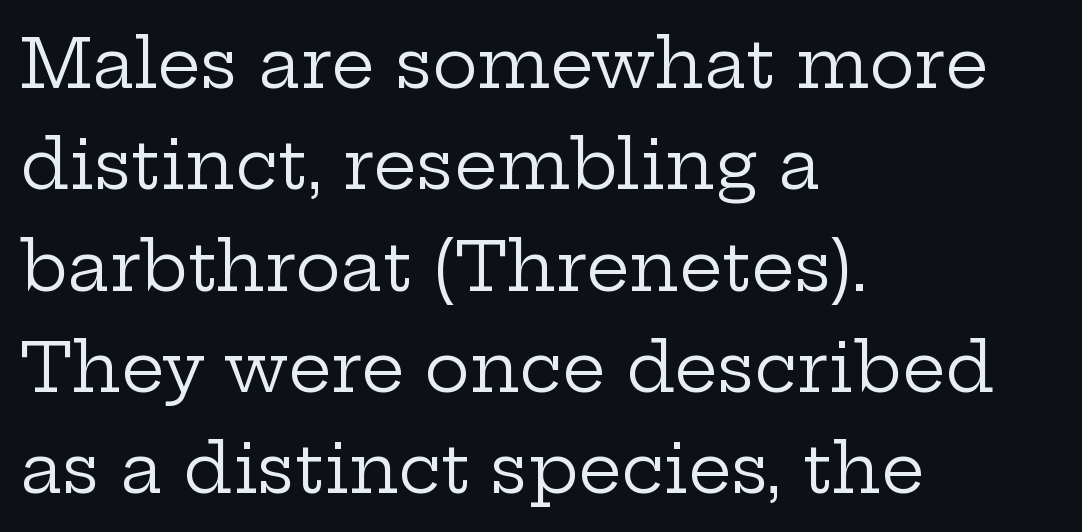
The image shows 68 px regular-weight, wide serif type, upright; set left-aligned, normal line spacing (1.49x), normal letter spacing, not underlined; low stroke contrast and a medium x-height.
